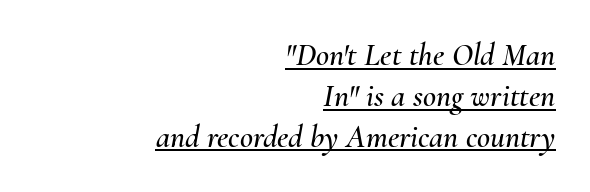
{"italic": "yes", "lean": "right", "slant_degrees": 10, "width": "normal", "stroke_contrast": "medium", "x_height": "small", "monospaced": "no", "underline": "yes", "align": "right", "line_spacing": "normal", "line_spacing_ratio": 1.28, "letter_spacing": "normal", "letter_spacing_em": 0.0, "glyph_px": 32}
